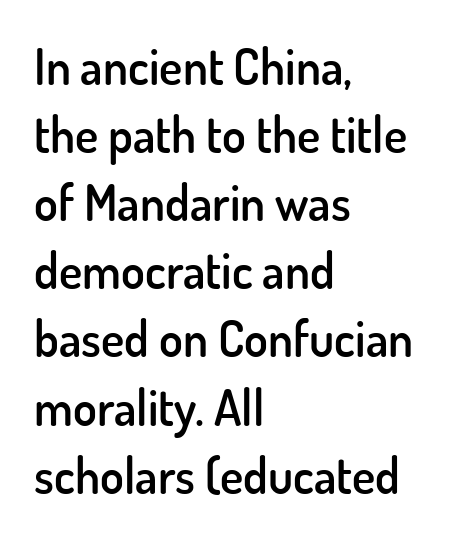
Q: Is the text bold? A: Semi-bold.
Q: Is the text italic (slanted)? A: No, it is upright.
Q: Is the typeface a serif or a sans-serif typeface? A: Sans-serif.
Q: Is the text underlined? A: No.
Q: How is the paragraph aligned? A: Left-aligned.
Q: Is the spacing between letters normal or unusually wide? A: Normal.
Q: Is the spacing between lines tight, normal or loose? A: Normal.
Q: Width (condensed, normal, or wide)? A: Normal.
Q: Stroke contrast? A: Low.
Q: x-height? A: Small.
Q: Monospaced? A: No.
